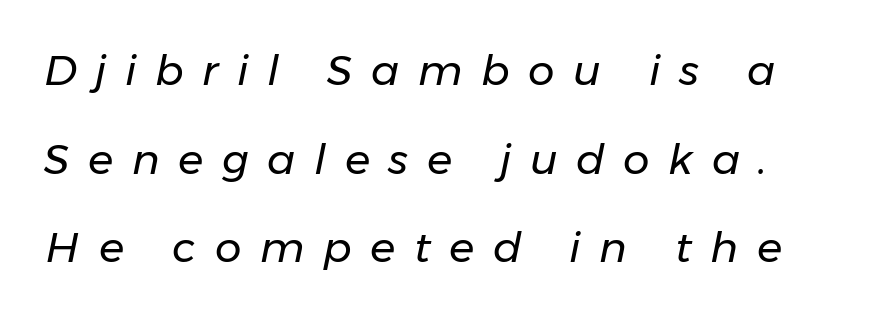
{"italic": "yes", "lean": "right", "slant_degrees": 11, "bold": "no", "weight": "regular", "width": "normal", "stroke_contrast": "low", "x_height": "medium", "monospaced": "no", "underline": "no", "line_spacing": "loose", "line_spacing_ratio": 2.11, "letter_spacing": "wide", "letter_spacing_em": 0.44, "glyph_px": 42}
